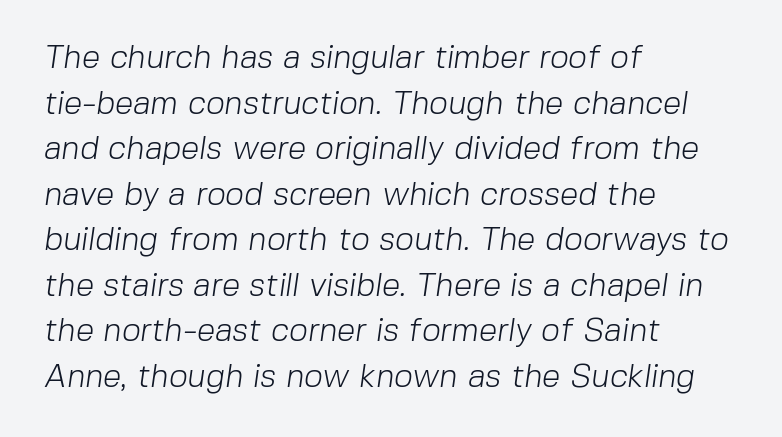
The image shows 33 px light sans-serif type; set left-aligned, normal line spacing (1.38x), normal letter spacing, not underlined; low stroke contrast and a medium x-height.
